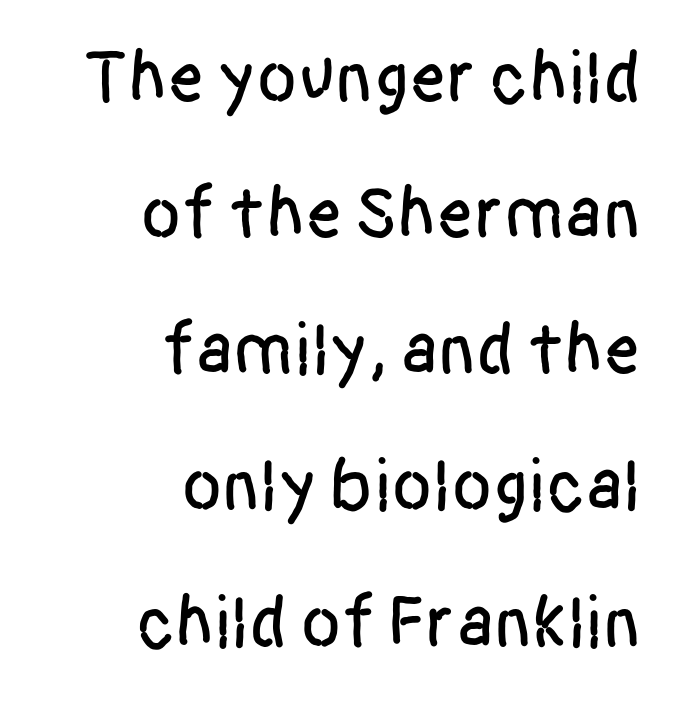
{"serif": "no", "italic": "no", "width": "condensed", "stroke_contrast": "low", "x_height": "large", "monospaced": "no", "underline": "no", "align": "right", "line_spacing_ratio": 1.84, "letter_spacing": "normal", "letter_spacing_em": 0.0, "glyph_px": 74}
